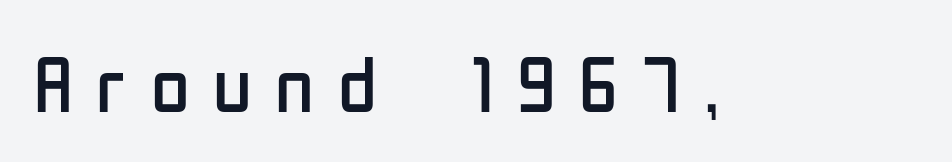
{"serif": "no", "italic": "no", "bold": "no", "weight": "regular", "width": "condensed", "stroke_contrast": "low", "x_height": "medium", "monospaced": "no", "underline": "no", "letter_spacing": "wide", "letter_spacing_em": 0.3, "glyph_px": 79}
